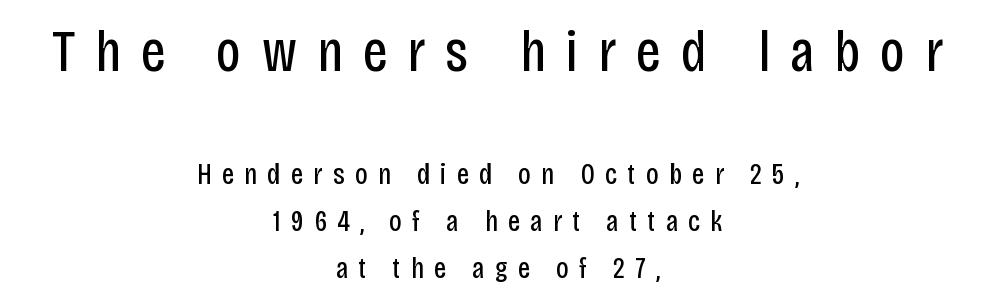
Q: Is the text bold? A: No.
Q: Is the text italic (slanted)? A: No, it is upright.
Q: Is the typeface a serif or a sans-serif typeface? A: Sans-serif.
Q: Is the text underlined? A: No.
Q: How is the paragraph aligned? A: Centered.
Q: Is the spacing between letters normal or unusually wide? A: Unusually wide.
Q: Is the spacing between lines tight, normal or loose? A: Normal.
Q: Which block of text is set in a larger size, the first (top) or the second (bottom)? A: The first (top) one.
Q: Width (condensed, normal, or wide)? A: Condensed.
Q: Stroke contrast? A: Low.
Q: x-height? A: Large.
Q: Monospaced? A: No.
